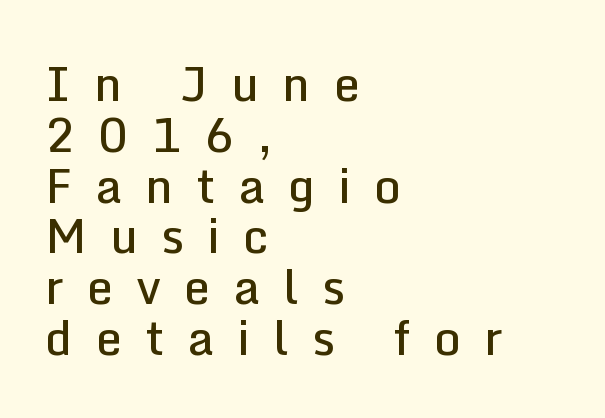
Nope, no serifs anywhere on these letters. Does the weight exceed regular? Yes, but only to semibold. The horizontal fit of the characters is loose and conspicuously gappy. Think of a printed novel: that variable character pitch is what you see here.
